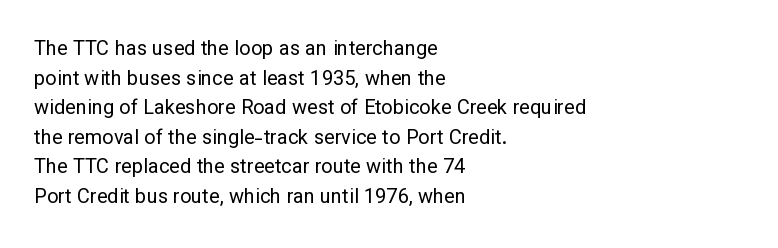
The image shows 20 px text type, upright; set left-aligned, normal line spacing (1.48x), normal letter spacing, not underlined.
